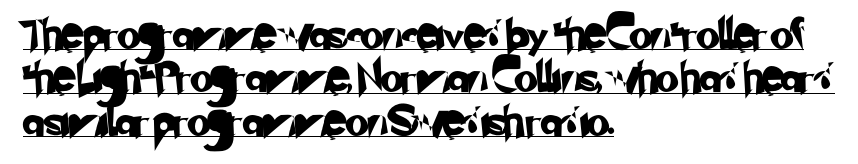
The image shows 30 px sans-serif type; set left-aligned, normal line spacing (1.45x), normal letter spacing, underlined; low stroke contrast and a small x-height.
